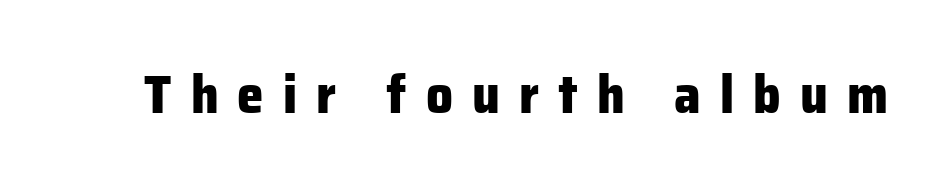
Vertical strokes here are truly vertical. Just letters on the line, the space beneath them empty. Look at the tracking — it's clearly loosened, letters drifting apart. Unlike a traditional serif, this face leaves its strokes unadorned. Spacing verdict: proportional, widths tailored to each character.
